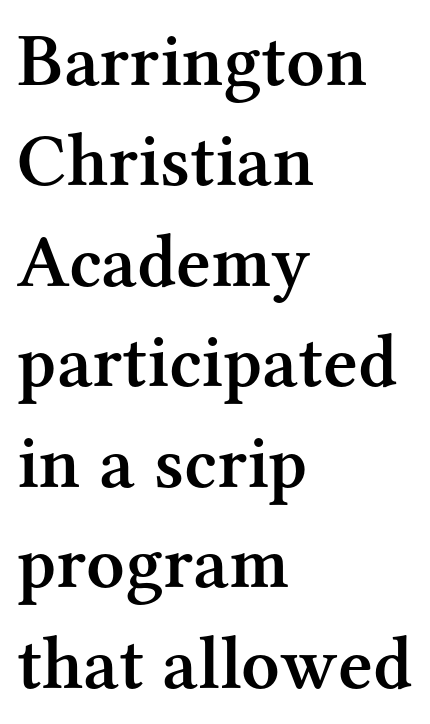
Q: Is the text bold? A: Semi-bold.
Q: Is the text italic (slanted)? A: No, it is upright.
Q: Is the typeface a serif or a sans-serif typeface? A: Serif.
Q: Is the text underlined? A: No.
Q: How is the paragraph aligned? A: Left-aligned.
Q: Is the spacing between letters normal or unusually wide? A: Normal.
Q: Is the spacing between lines tight, normal or loose? A: Normal.
Q: Width (condensed, normal, or wide)? A: Normal.
Q: Stroke contrast? A: Medium.
Q: x-height? A: Medium.
Q: Monospaced? A: No.
